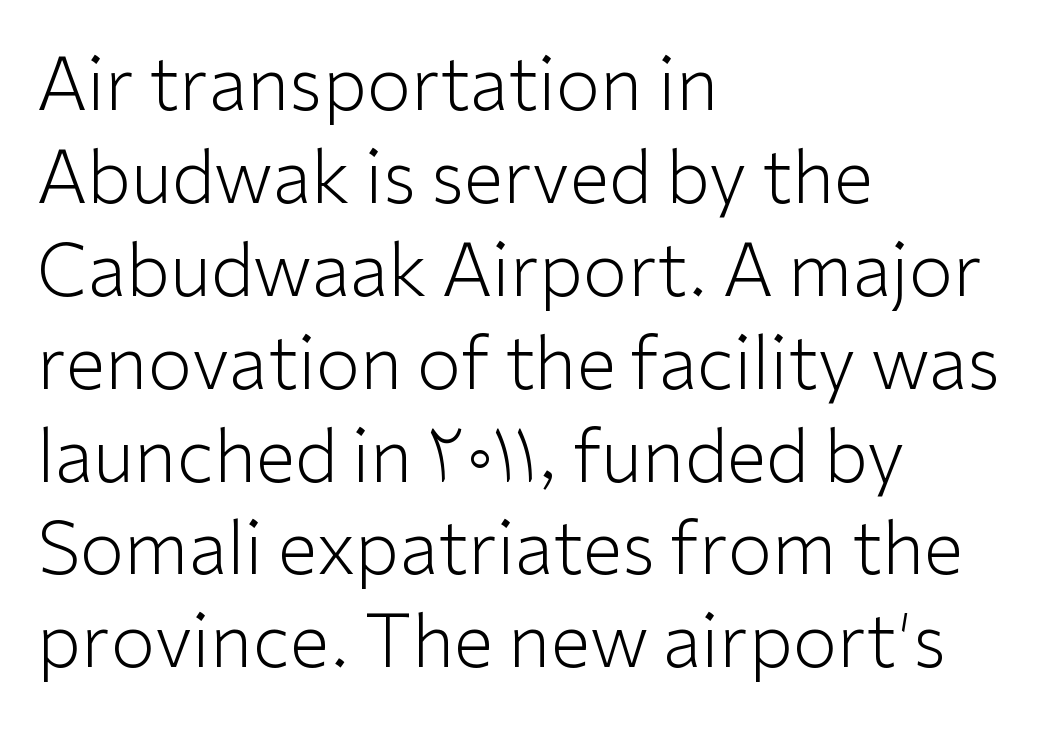
Q: Is the text bold? A: No.
Q: Is the text italic (slanted)? A: No, it is upright.
Q: Is the typeface a serif or a sans-serif typeface? A: Sans-serif.
Q: Is the text underlined? A: No.
Q: How is the paragraph aligned? A: Left-aligned.
Q: Is the spacing between letters normal or unusually wide? A: Normal.
Q: Is the spacing between lines tight, normal or loose? A: Normal.
Q: Width (condensed, normal, or wide)? A: Normal.
Q: Stroke contrast? A: Low.
Q: x-height? A: Medium.
Q: Monospaced? A: No.
